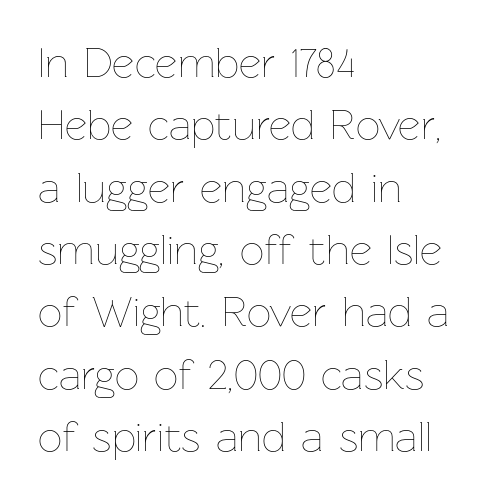
Underlining? Definitely not there. Leading matches the norm, producing a regular column. No extra ink here — the face is not bold. The rag falls on the right side of this text block. You can tell it's not italic because the verticals are truly vertical. Here the designer chose a conventional face with non-uniform glyph widths.
